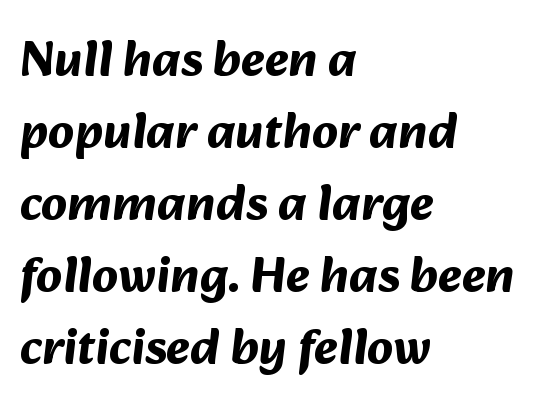
{"serif": "no", "bold": "yes", "weight": "bold", "width": "normal", "stroke_contrast": "medium", "x_height": "medium", "monospaced": "no", "underline": "no", "align": "left", "line_spacing": "normal", "line_spacing_ratio": 1.41, "letter_spacing": "normal", "letter_spacing_em": 0.0, "glyph_px": 51}
